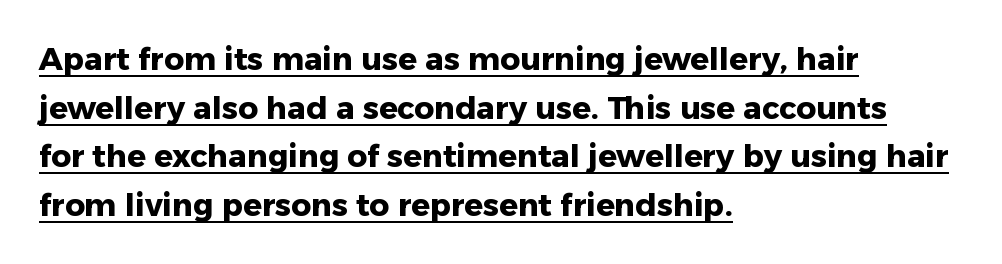
The type is set solid horizontally, with unmodified tracking. Compared with typical paragraphs, the rows here are spaced about the same. Posture: straight, roman, zero tilt. The rendering uses natural spacing where letterforms have individual widths.
